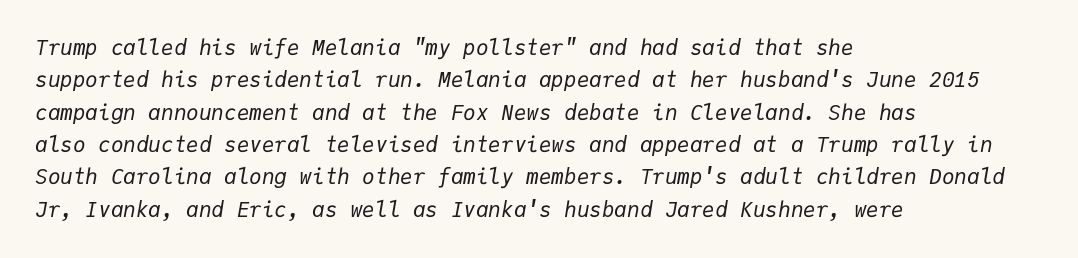
The image shows 21 px text type, italic (leaning right); set left-aligned, normal line spacing (1.54x), normal letter spacing, not underlined.
